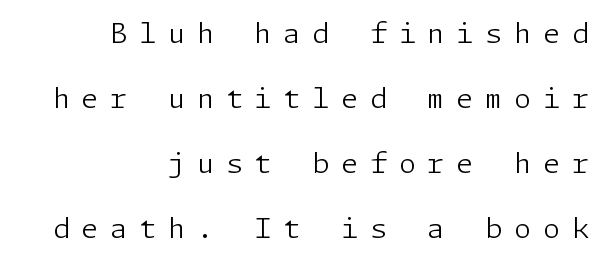
You could only call the tracking loose — the letters float apart. The letterforms sit at book weight or below. Reading down the column, the eye jumps a long way to each next line. The lettering stays uniformly vertical, giving the passage a roman look. Only glyphs here, with clear space below each row. The ragged edge is on the left, which tells us the setting is flush right.
